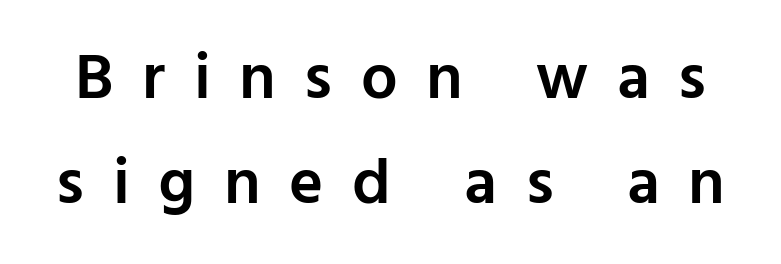
The image shows 65 px semibold sans-serif type, upright; set normal line spacing (1.62x), unusually wide letter spacing (+0.44 em), not underlined; low stroke contrast and a medium x-height.
